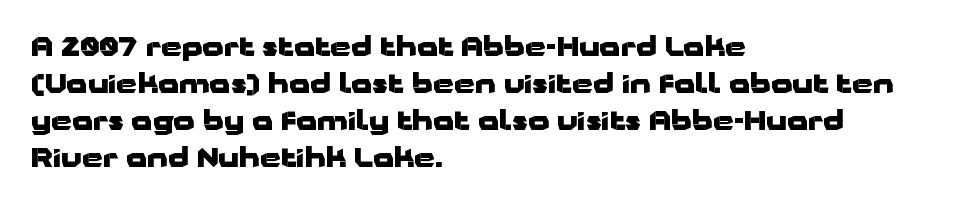
{"italic": "no", "bold": "yes", "underline": "no", "align": "left", "line_spacing": "normal", "line_spacing_ratio": 1.37, "letter_spacing": "normal", "letter_spacing_em": 0.0, "glyph_px": 27}
